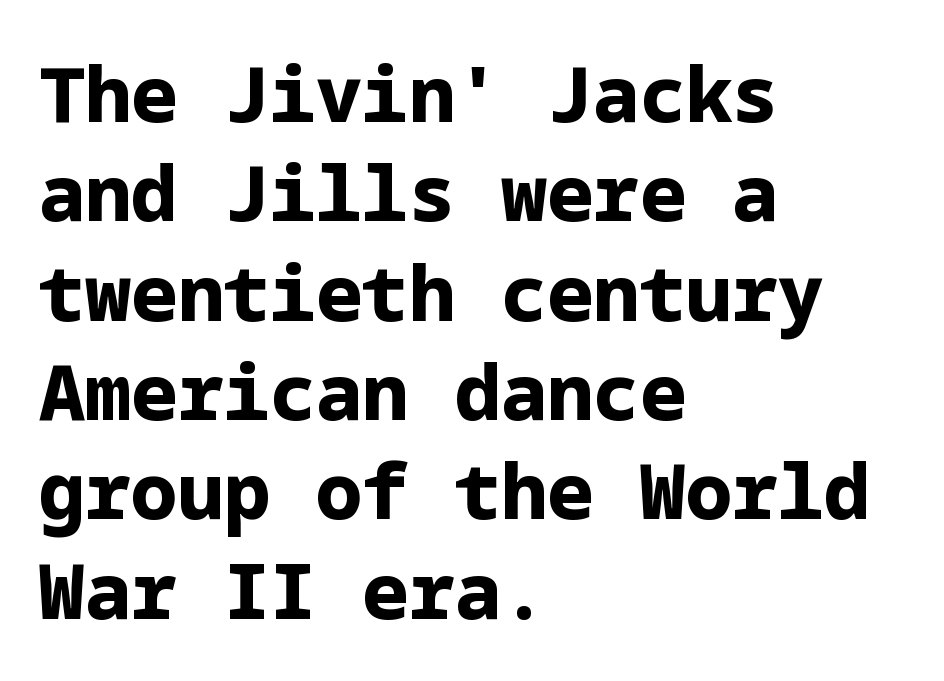
Italic? Not at all — the glyphs are vertical. Notice how thick the strokes are: this is what a full bold looks like. Any mark beneath the type? The region is blank. Horizontal bands of white between lines are of average thickness. Caption: multi-line text, flush left, ragged right.
